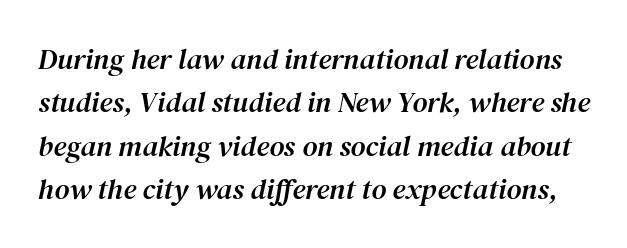
{"serif": "yes", "italic": "yes", "lean": "right", "slant_degrees": 12, "width": "normal", "stroke_contrast": "medium", "x_height": "medium", "monospaced": "no", "underline": "no", "line_spacing": "normal", "line_spacing_ratio": 1.5, "letter_spacing": "normal", "letter_spacing_em": 0.0, "glyph_px": 29}
